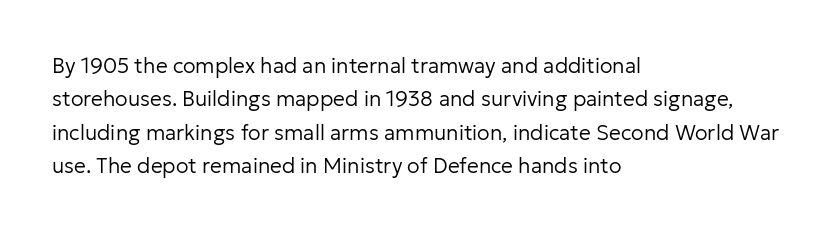
Q: Is the text bold? A: No.
Q: Is the text italic (slanted)? A: No, it is upright.
Q: Is the text underlined? A: No.
Q: How is the paragraph aligned? A: Left-aligned.
Q: Is the spacing between letters normal or unusually wide? A: Normal.
Q: Is the spacing between lines tight, normal or loose? A: Normal.
